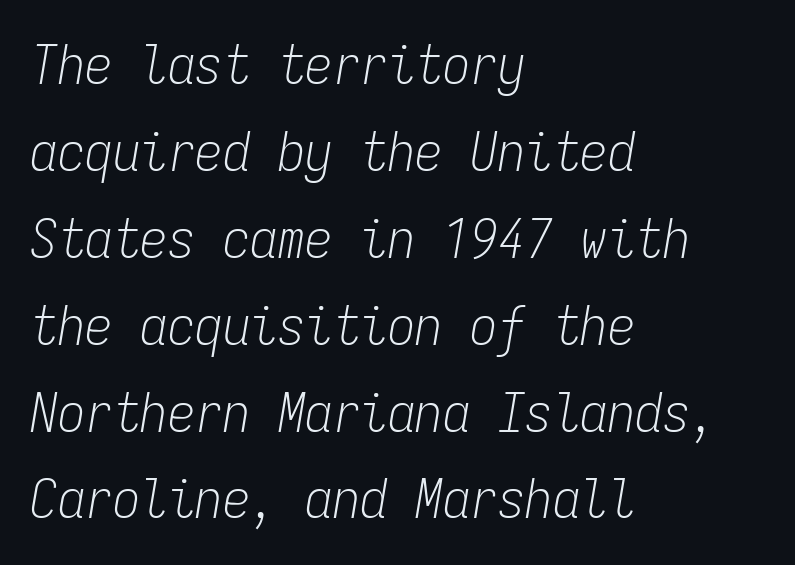
{"italic": "yes", "lean": "right", "slant_degrees": 9, "bold": "no", "weight": "light", "width": "condensed", "stroke_contrast": "low", "x_height": "medium", "monospaced": "yes", "underline": "no", "align": "left", "line_spacing": "normal", "line_spacing_ratio": 1.58, "letter_spacing": "normal", "letter_spacing_em": 0.0, "glyph_px": 55}
